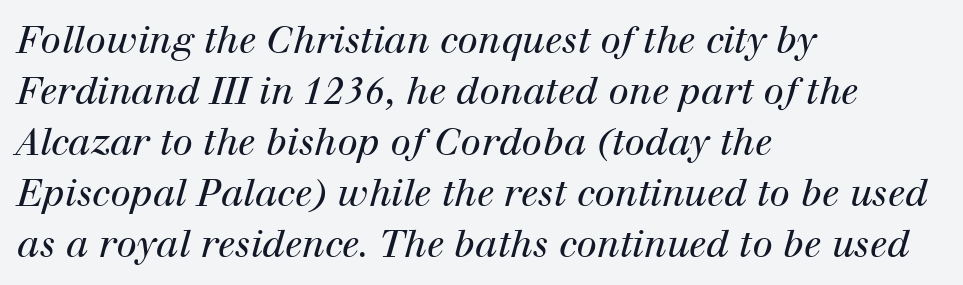
Tall strokes in this sample are angled rather than plumb. Decoration check: the copy has no underline. The lines are quadded left. This is not heavy type; no bold has been used.
